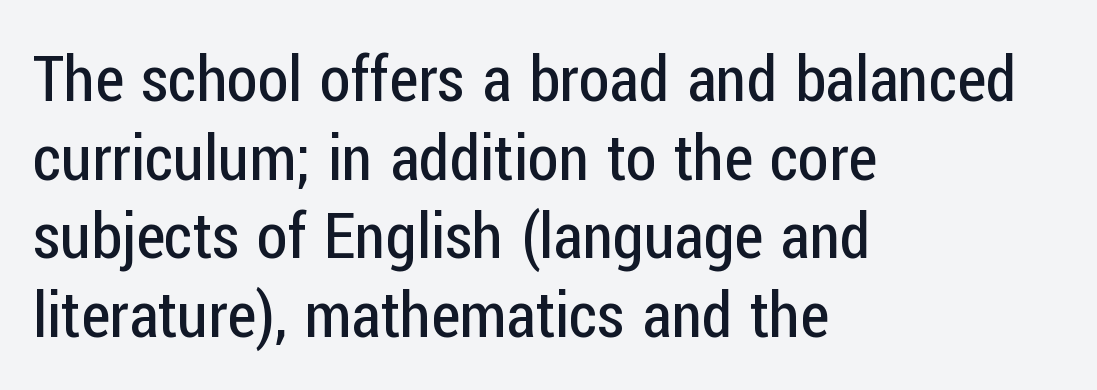
Varying glyph widths throughout — classic text-font behaviour. Layout note: lines flush left. Inter-character spacing is left at the font's built-in metrics. Regarding leading, the lines here are spaced in the standard way. Vertical stems look standard width or narrower in stroke.
